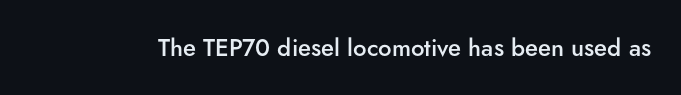
{"italic": "no", "bold": "semi", "underline": "no", "letter_spacing": "normal", "letter_spacing_em": 0.0, "glyph_px": 24}
